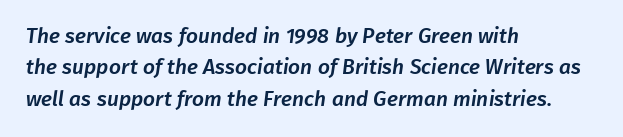
{"underline": "no", "align": "left", "line_spacing": "normal", "line_spacing_ratio": 1.49, "letter_spacing": "normal", "letter_spacing_em": 0.0, "glyph_px": 21}
